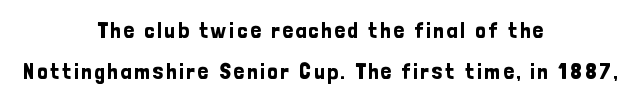
Q: Is the text italic (slanted)? A: No, it is upright.
Q: Is the text underlined? A: No.
Q: How is the paragraph aligned? A: Centered.
